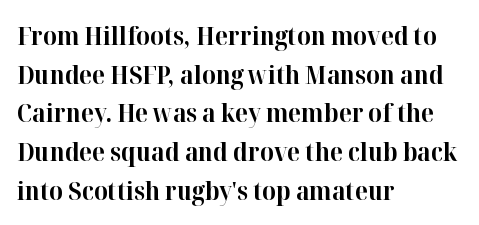
Q: Is the text bold? A: Yes.
Q: Is the text italic (slanted)? A: No, it is upright.
Q: Is the text underlined? A: No.
Q: How is the paragraph aligned? A: Left-aligned.
Q: Is the spacing between letters normal or unusually wide? A: Normal.
Q: Is the spacing between lines tight, normal or loose? A: Normal.
